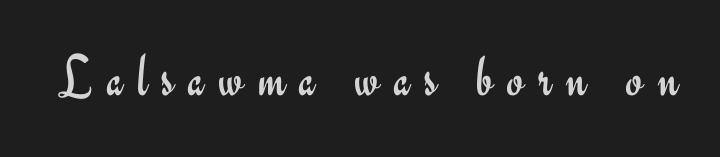
{"serif": "no", "bold": "no", "weight": "regular", "width": "normal", "stroke_contrast": "low", "x_height": "small", "monospaced": "no", "underline": "no", "letter_spacing": "wide", "letter_spacing_em": 0.24, "glyph_px": 60}
